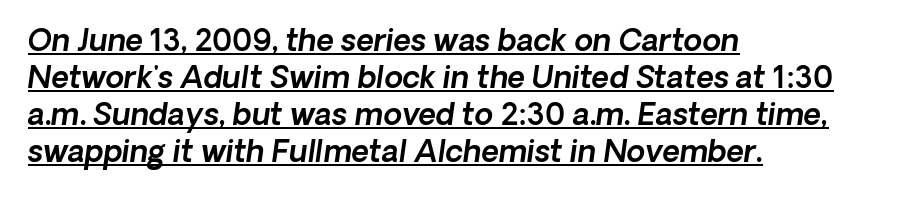
{"italic": "yes", "lean": "right", "slant_degrees": 8, "width": "normal", "x_height": "medium", "monospaced": "no", "underline": "yes", "align": "left", "line_spacing_ratio": 1.23, "letter_spacing": "normal", "letter_spacing_em": 0.0, "glyph_px": 30}
